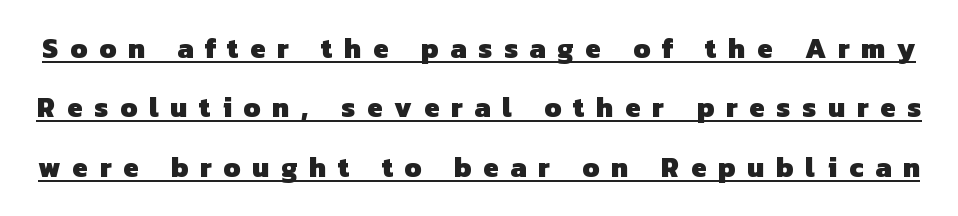
The image shows 28 px heavy sans-serif type; set loose line spacing (2.12x), unusually wide letter spacing (+0.42 em), underlined; low stroke contrast and a medium x-height.
